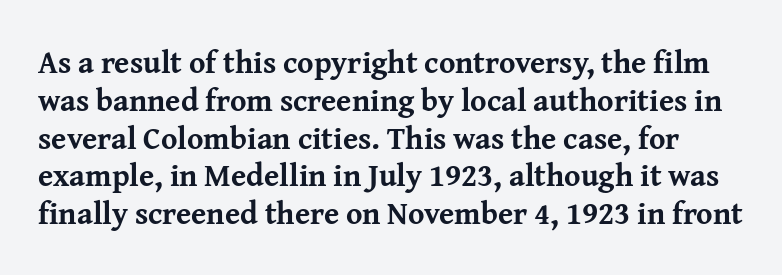
The image shows 31 px bold serif type, upright; set line spacing 1.22x, normal letter spacing, not underlined; medium stroke contrast and a medium x-height.
